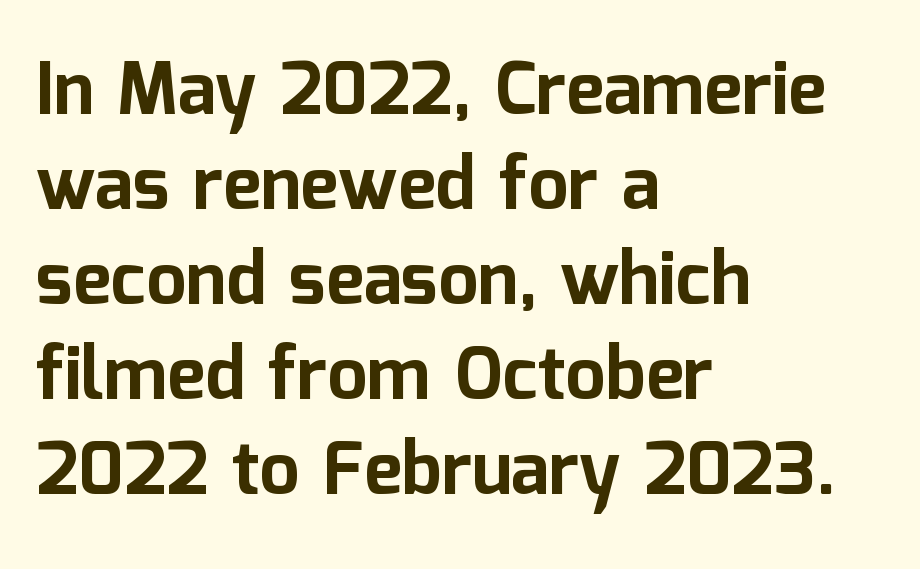
Q: Is the text bold? A: Yes.
Q: Is the text italic (slanted)? A: No, it is upright.
Q: Is the typeface a serif or a sans-serif typeface? A: Sans-serif.
Q: Is the text underlined? A: No.
Q: How is the paragraph aligned? A: Left-aligned.
Q: Is the spacing between letters normal or unusually wide? A: Normal.
Q: Is the spacing between lines tight, normal or loose? A: Normal.
Q: Width (condensed, normal, or wide)? A: Normal.
Q: Stroke contrast? A: Low.
Q: x-height? A: Medium.
Q: Monospaced? A: No.
